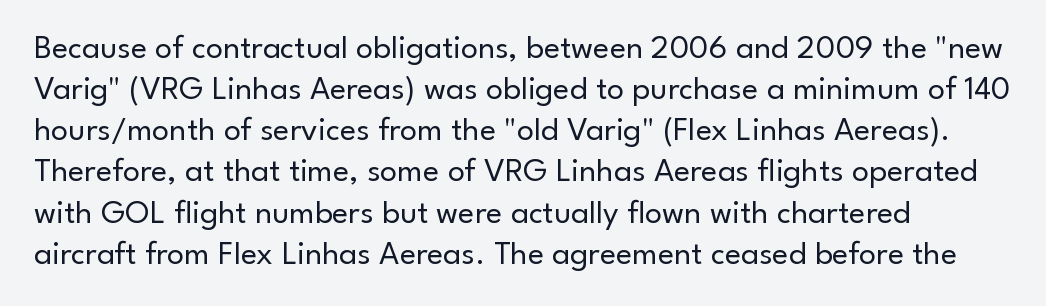
The image shows 34 px regular-weight sans-serif type, upright; set left-aligned, line spacing 1.21x, normal letter spacing, not underlined; low stroke contrast and a small x-height.
